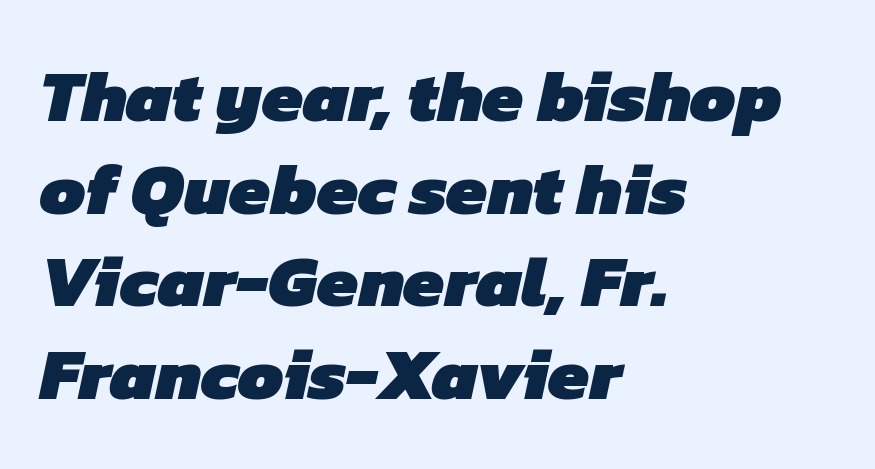
The image shows 73 px heavy sans-serif type; set left-aligned, normal line spacing (1.27x), normal letter spacing, not underlined; low stroke contrast and a medium x-height.
